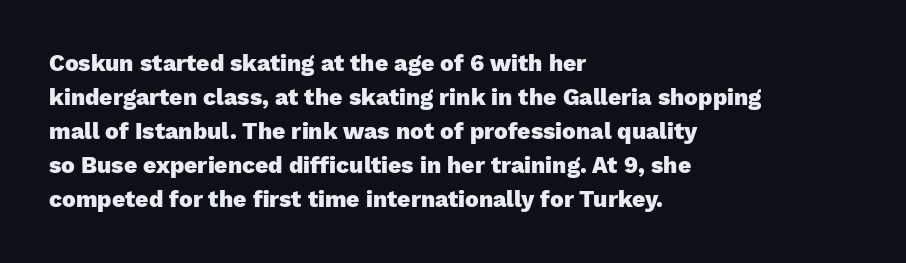
The image shows 23 px bold type, upright; set left-aligned, normal line spacing (1.48x), normal letter spacing, not underlined.
